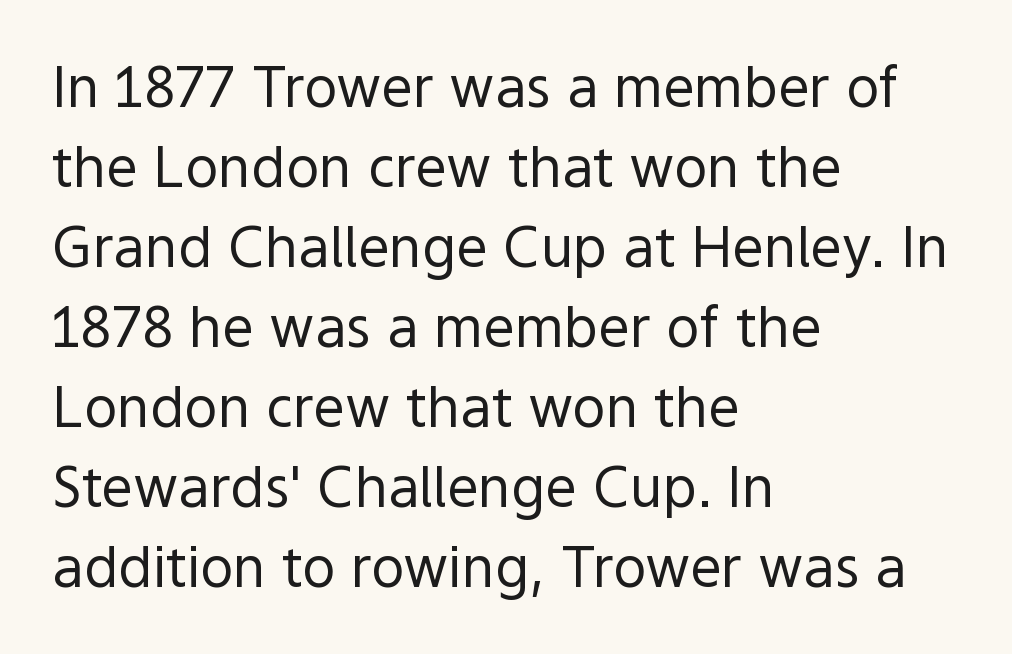
The image shows 56 px regular-weight sans-serif type, upright; set left-aligned, normal line spacing (1.43x), normal letter spacing, not underlined; a medium x-height.
